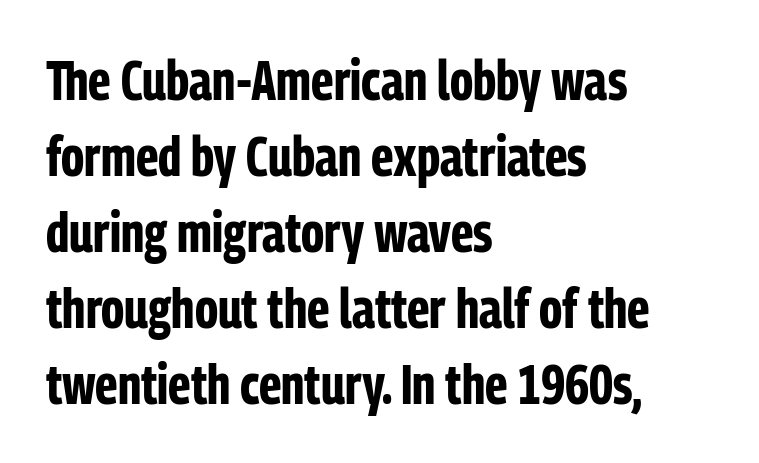
{"serif": "no", "italic": "no", "bold": "yes", "weight": "bold", "width": "condensed", "stroke_contrast": "low", "x_height": "medium", "monospaced": "no", "underline": "no", "align": "left", "line_spacing": "normal", "line_spacing_ratio": 1.38, "letter_spacing": "normal", "letter_spacing_em": 0.0, "glyph_px": 55}
